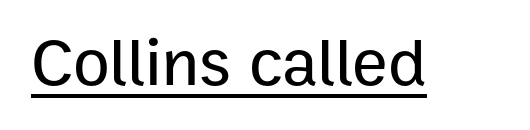
These lines were composed using upright roman letters. The rendering keeps characters at their native spacing. Proportional: the letters do not fall into vertical columns. A typesetter would label this face a sans. Underline: present.
